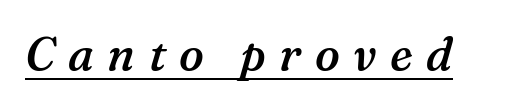
The image shows 46 px semibold serif type, italic (leaning right); set unusually wide letter spacing (+0.29 em), underlined; medium stroke contrast and a medium x-height.
